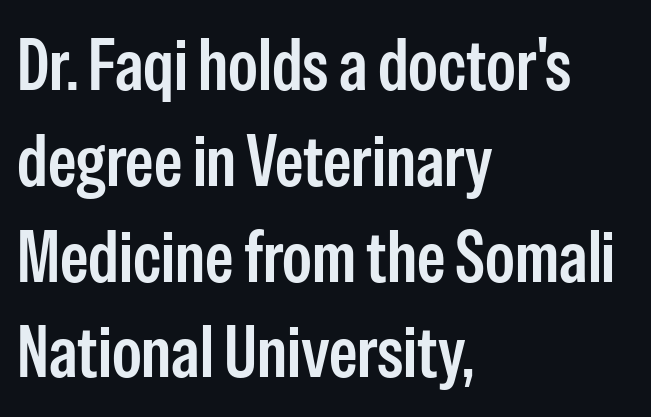
Q: Is the text italic (slanted)? A: No, it is upright.
Q: Is the typeface a serif or a sans-serif typeface? A: Sans-serif.
Q: Is the text underlined? A: No.
Q: How is the paragraph aligned? A: Left-aligned.
Q: Is the spacing between letters normal or unusually wide? A: Normal.
Q: Is the spacing between lines tight, normal or loose? A: Normal.
Q: Width (condensed, normal, or wide)? A: Condensed.
Q: Stroke contrast? A: Low.
Q: x-height? A: Medium.
Q: Monospaced? A: No.
